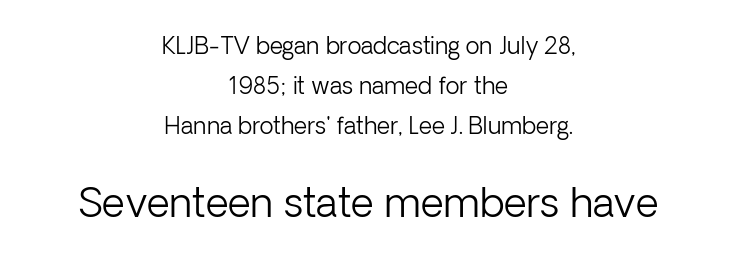
Ink coverage per letter is moderate at most. This sample is center-justified, so both line endings float freely. The lower block of text is set noticeably larger than the block above it. The letters stand straight up with perfectly vertical stems.
